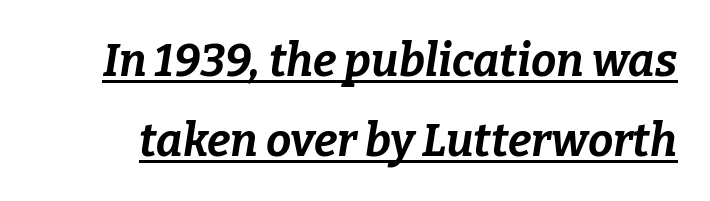
{"italic": "yes", "lean": "right", "slant_degrees": 9, "bold": "yes", "weight": "bold", "width": "normal", "stroke_contrast": "low", "x_height": "medium", "monospaced": "no", "underline": "yes", "line_spacing_ratio": 1.77, "letter_spacing": "normal", "letter_spacing_em": 0.0, "glyph_px": 45}
